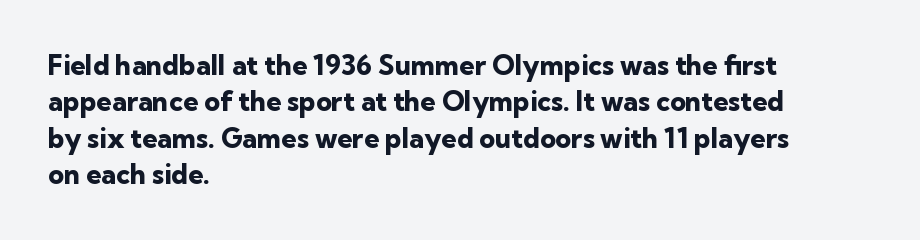
The lettering stays uniformly vertical, giving the passage a roman look. Letters rest on an invisible, unmarked baseline. This block has exactly the height ordinary leading produces. Spacing between characters is what you'd get straight out of the box. Notice how thick the strokes are: this is what a full bold looks like.
